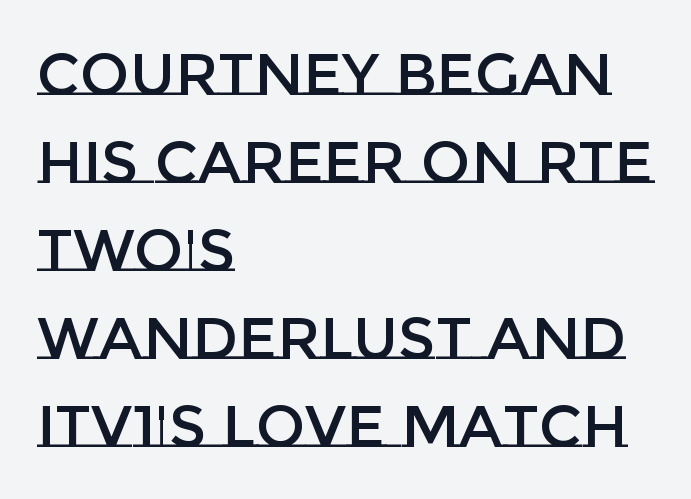
Q: Is the text italic (slanted)? A: No, it is upright.
Q: Is the text underlined? A: No.
Q: How is the paragraph aligned? A: Left-aligned.
Q: Is the spacing between letters normal or unusually wide? A: Normal.
Q: Is the spacing between lines tight, normal or loose? A: Normal.
Q: Width (condensed, normal, or wide)? A: Normal.
Q: Stroke contrast? A: Low.
Q: x-height? A: Large.
Q: Monospaced? A: No.
